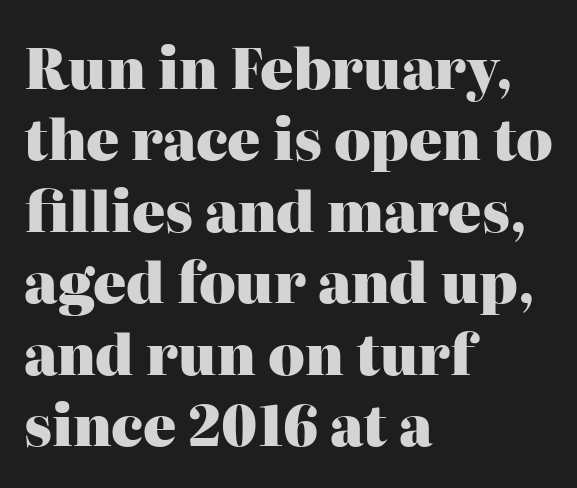
{"serif": "yes", "italic": "no", "bold": "yes", "weight": "heavy", "width": "normal", "stroke_contrast": "high", "x_height": "medium", "monospaced": "no", "underline": "no", "align": "left", "line_spacing": "normal", "line_spacing_ratio": 1.3, "letter_spacing": "normal", "letter_spacing_em": 0.0, "glyph_px": 55}
